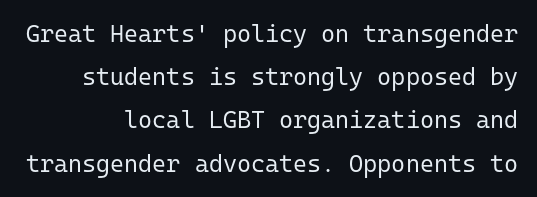
No heavy texture on the line: the type isn't bold. Compared with typical body copy, the letter spacing here is the same. Visually the block forms a straight wall on the right and a jagged coastline on the left. Nope, not italic — everything's standing straight.
